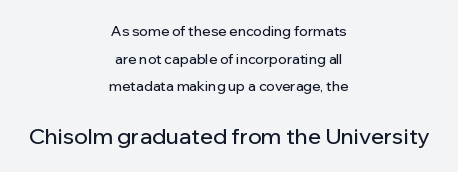
Does extra space separate the letters? No, they use regular spacing. Notice how the stems are strictly vertical — no italics here. Larger block? The one below; the one above is distinctly smaller. Decoration check: the copy has no underline. Successive baselines arrive slowly, with a big drop between each.
